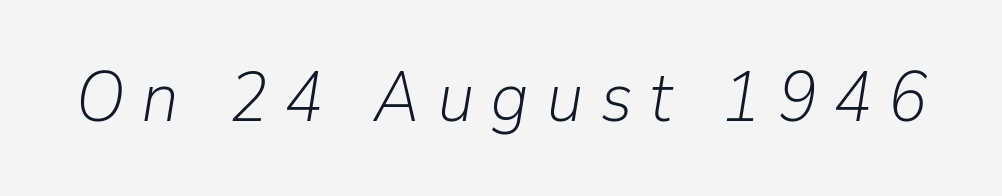
The image shows 71 px light type, italic (leaning right); set unusually wide letter spacing (+0.23 em), not underlined; low stroke contrast and a medium x-height.
